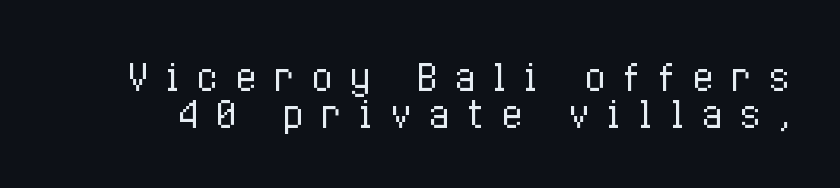
Q: Is the text bold? A: No.
Q: Is the text italic (slanted)? A: No, it is upright.
Q: Is the text underlined? A: No.
Q: Is the spacing between letters normal or unusually wide? A: Unusually wide.
Q: Is the spacing between lines tight, normal or loose? A: Tight.
Q: Width (condensed, normal, or wide)? A: Condensed.
Q: Stroke contrast? A: Low.
Q: x-height? A: Medium.
Q: Monospaced? A: No.
